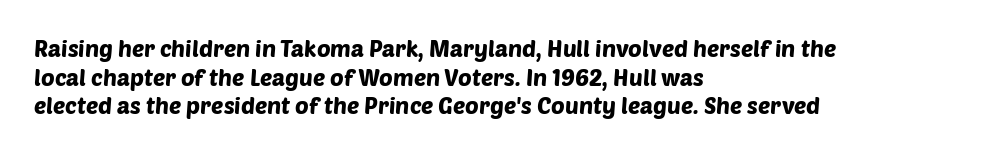
Teacher's note: observe the even left margin — that is flush-left alignment. Students, observe: this is what conventionally led text looks like. A clean baseline with only descenders dipping below it. Each word holds together tightly as a unit, with standard inter-letter gaps.
